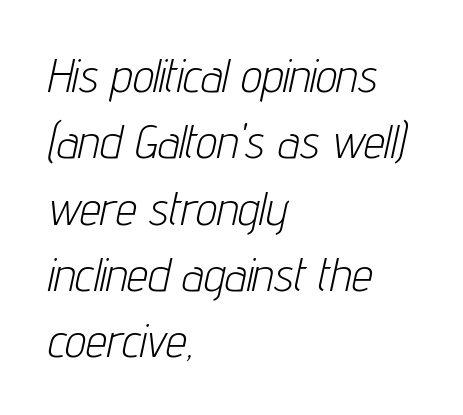
The image shows 47 px light, condensed type, italic (leaning right); set left-aligned, normal line spacing (1.41x), normal letter spacing, not underlined; low stroke contrast and a medium x-height.
